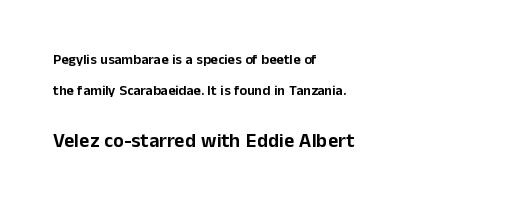
You get the small type first, then a jump to larger type. A typesetter would mark this as roman, not italic. Does the copy run flush right? No — it runs flush left. A typesetter would call this leading open, well beyond the default.
